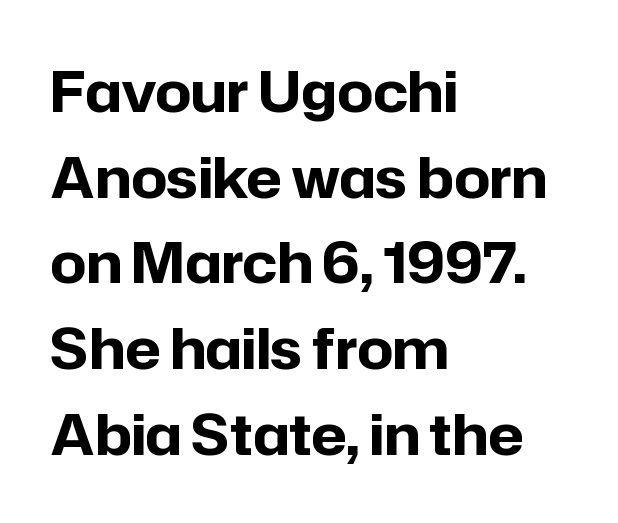
The image shows 56 px bold sans-serif type, upright; set left-aligned, normal line spacing (1.53x), normal letter spacing, not underlined; low stroke contrast and a medium x-height.
